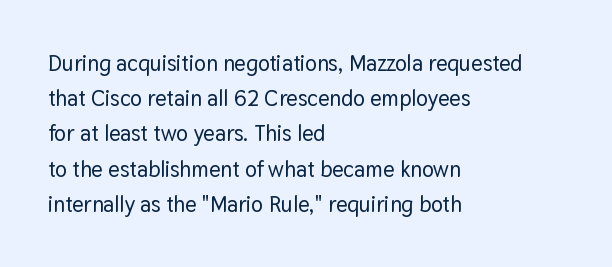
The image shows 22 px text type, upright; set left-aligned, normal line spacing (1.6x), normal letter spacing, not underlined.
